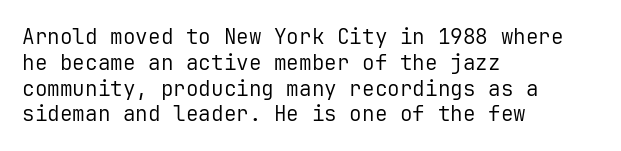
{"italic": "no", "bold": "no", "underline": "no", "align": "left", "line_spacing_ratio": 1.23, "letter_spacing": "normal", "letter_spacing_em": 0.0, "glyph_px": 21}
